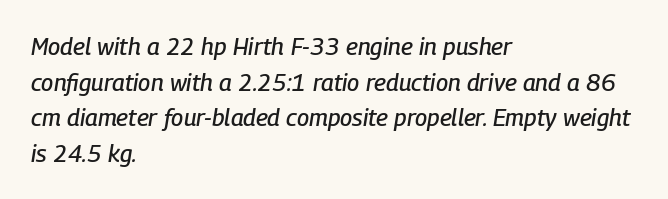
The image shows 24 px text type, italic (leaning right); set left-aligned, normal line spacing (1.48x), normal letter spacing, not underlined.
